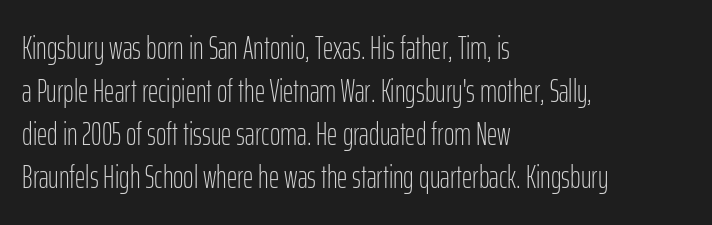
Typographically, this falls in the sans-serif category. Stroke thickness stays within the range of a standard reading face or lighter. Characters remain perfectly vertical along every line. One glance says typical: line gaps are just what's usual.
